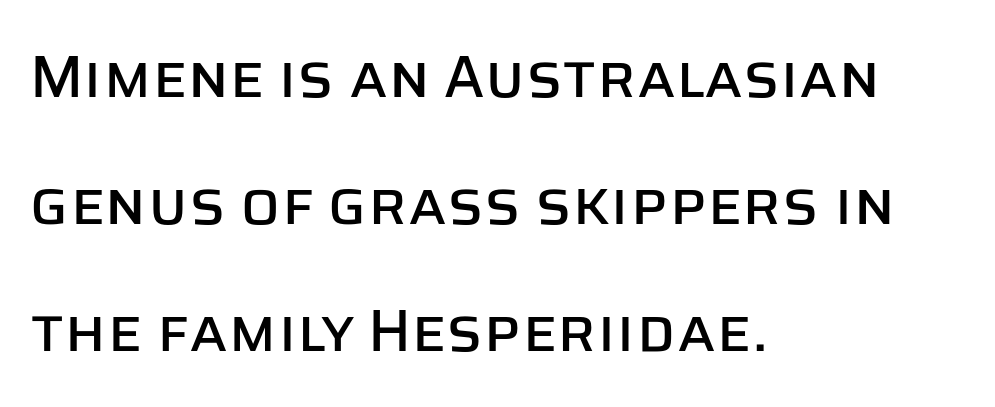
Q: Is the text italic (slanted)? A: No, it is upright.
Q: Is the typeface a serif or a sans-serif typeface? A: Sans-serif.
Q: Is the text underlined? A: No.
Q: How is the paragraph aligned? A: Left-aligned.
Q: Is the spacing between letters normal or unusually wide? A: Normal.
Q: Is the spacing between lines tight, normal or loose? A: Loose.
Q: Width (condensed, normal, or wide)? A: Normal.
Q: Stroke contrast? A: Low.
Q: x-height? A: Large.
Q: Monospaced? A: No.
